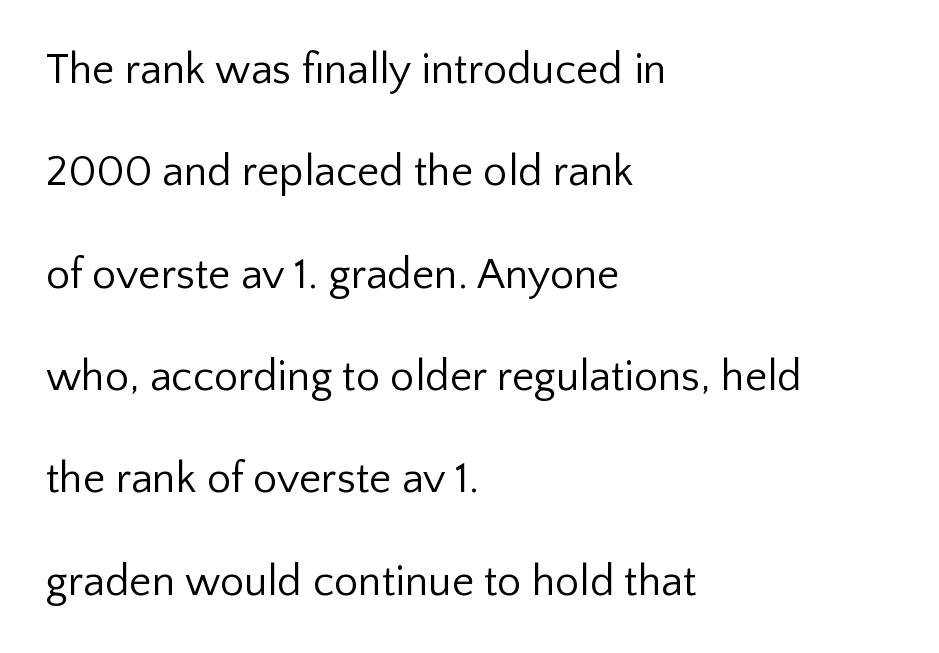
The image shows 43 px regular-weight sans-serif type, upright; set left-aligned, loose line spacing (2.38x), normal letter spacing, not underlined; low stroke contrast and a medium x-height.
